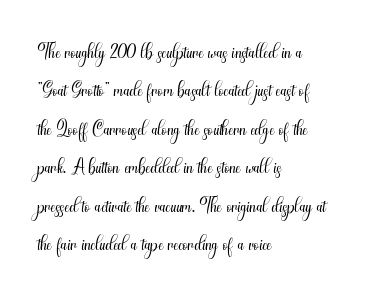
Q: Is the text bold? A: No.
Q: Is the text italic (slanted)? A: Yes.
Q: Is the typeface a serif or a sans-serif typeface? A: Sans-serif.
Q: Is the text underlined? A: No.
Q: How is the paragraph aligned? A: Left-aligned.
Q: Is the spacing between letters normal or unusually wide? A: Normal.
Q: Is the spacing between lines tight, normal or loose? A: Normal.
Q: Width (condensed, normal, or wide)? A: Condensed.
Q: Stroke contrast? A: Medium.
Q: x-height? A: Small.
Q: Monospaced? A: No.
